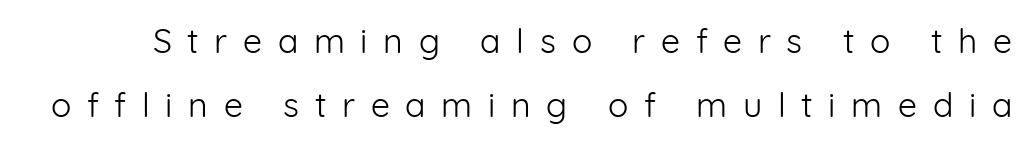
Q: Is the text bold? A: No.
Q: Is the text italic (slanted)? A: No, it is upright.
Q: Is the typeface a serif or a sans-serif typeface? A: Sans-serif.
Q: Is the text underlined? A: No.
Q: Is the spacing between letters normal or unusually wide? A: Unusually wide.
Q: Width (condensed, normal, or wide)? A: Normal.
Q: Stroke contrast? A: Low.
Q: x-height? A: Medium.
Q: Monospaced? A: No.
